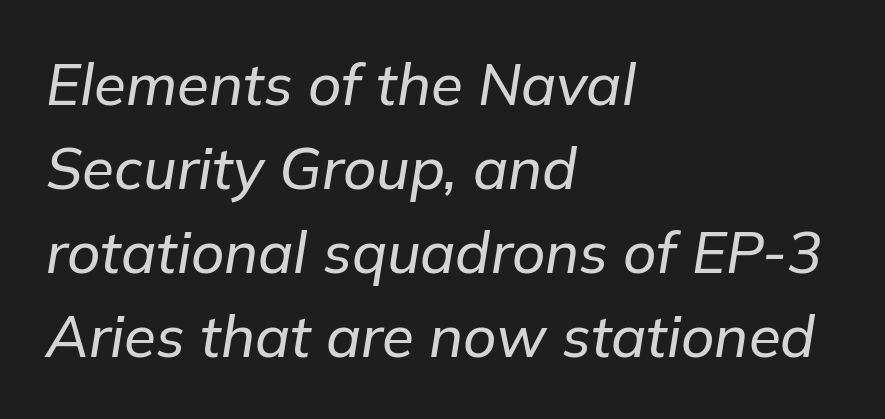
Q: Is the text italic (slanted)? A: Yes, it leans right by about 9 degrees.
Q: Is the text underlined? A: No.
Q: How is the paragraph aligned? A: Left-aligned.
Q: Is the spacing between letters normal or unusually wide? A: Normal.
Q: Is the spacing between lines tight, normal or loose? A: Normal.
Q: Width (condensed, normal, or wide)? A: Normal.
Q: Stroke contrast? A: Low.
Q: x-height? A: Medium.
Q: Monospaced? A: No.
